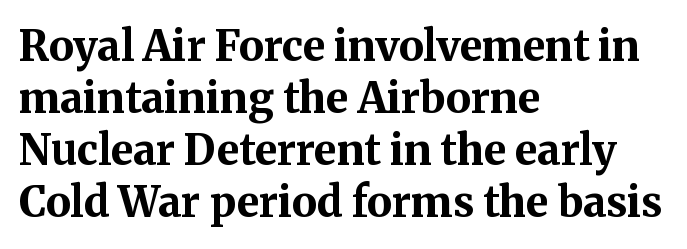
Q: Is the text bold? A: Yes.
Q: Is the text italic (slanted)? A: No, it is upright.
Q: Is the typeface a serif or a sans-serif typeface? A: Serif.
Q: Is the text underlined? A: No.
Q: How is the paragraph aligned? A: Left-aligned.
Q: Is the spacing between letters normal or unusually wide? A: Normal.
Q: Width (condensed, normal, or wide)? A: Normal.
Q: Stroke contrast? A: Medium.
Q: x-height? A: Medium.
Q: Monospaced? A: No.
